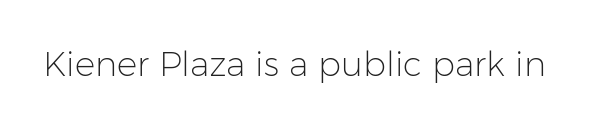
Letters have the restrained weight of plain body copy at most. This sample uses an upright cut, with every glyph sitting square on the baseline. Default kerning and tracking; the words read as compact shapes. The gap between lines stays unmarked.
